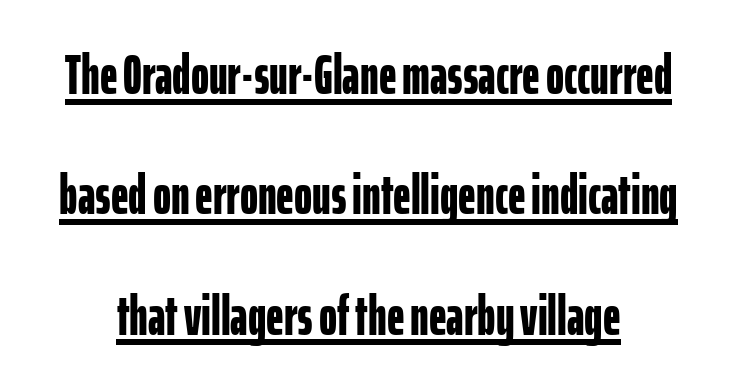
These lines are composed in type without serifs. Caption: bold face, heavy strokes. These characters rest on top of a visible drawn line. A typesetter would call this leading open, well beyond the default.
